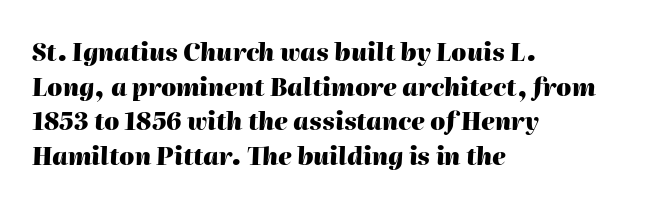
{"italic": "yes", "lean": "right", "slant_degrees": 2, "bold": "yes", "underline": "no", "align": "left", "line_spacing": "normal", "line_spacing_ratio": 1.44, "letter_spacing": "normal", "letter_spacing_em": 0.0, "glyph_px": 24}
